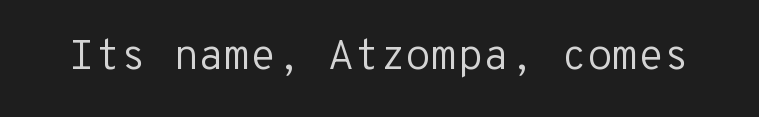
The image shows 42 px regular-weight sans-serif type, upright, monospaced; set normal letter spacing, not underlined; low stroke contrast and a medium x-height.
